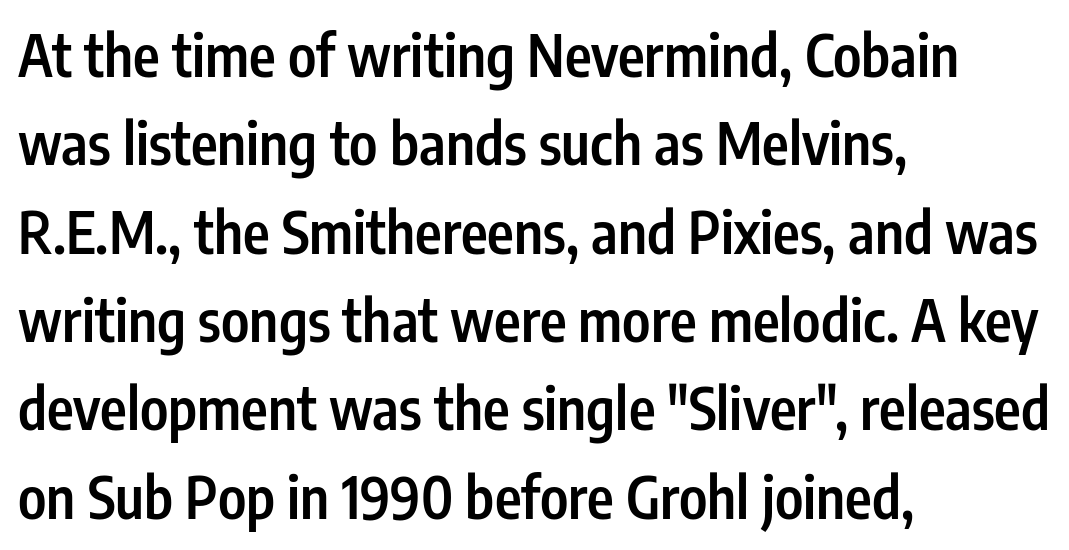
Q: Is the text bold? A: Semi-bold.
Q: Is the text italic (slanted)? A: No, it is upright.
Q: Is the typeface a serif or a sans-serif typeface? A: Sans-serif.
Q: Is the text underlined? A: No.
Q: How is the paragraph aligned? A: Left-aligned.
Q: Is the spacing between letters normal or unusually wide? A: Normal.
Q: Is the spacing between lines tight, normal or loose? A: Normal.
Q: Width (condensed, normal, or wide)? A: Condensed.
Q: Stroke contrast? A: Low.
Q: x-height? A: Medium.
Q: Monospaced? A: No.
